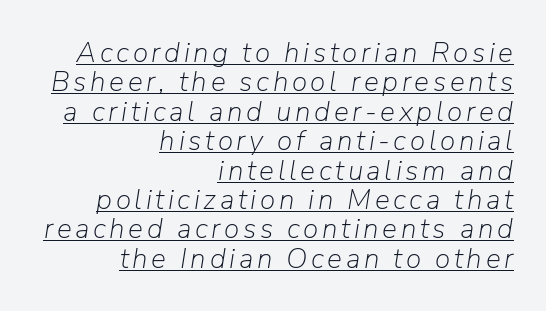
The text block is weighted toward the right margin, trailing off unevenly leftward. This is not heavy type; no bold has been used. Looks like regular typesetting: each glyph gets only the width it needs. Emphasis is given by a line drawn under the lettering.
